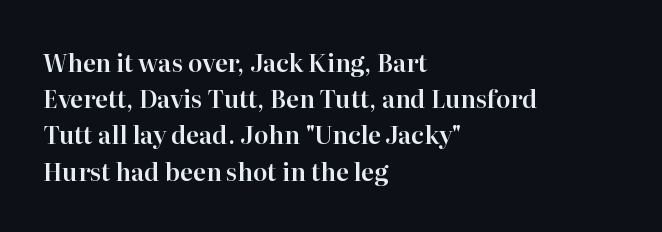
The image shows 24 px text type, upright; set left-aligned, normal line spacing (1.51x), normal letter spacing, not underlined.
